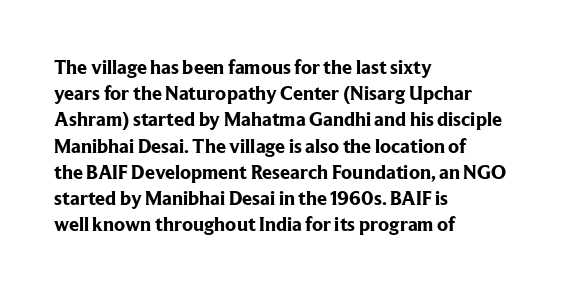
Leftover space on each line is placed entirely after the last word. Honestly, the row spacing looks completely unremarkable. This sample uses an upright cut, with every glyph sitting square on the baseline. A typesetter would call this zero additional tracking. Check the space under the baseline: it is left empty.
